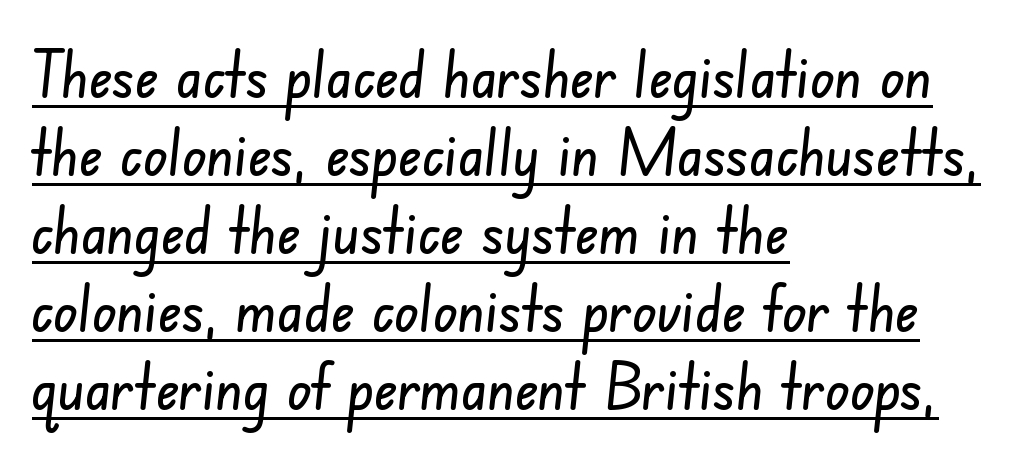
Regarding serifs, this sample does without them. Leftover space on each line is placed entirely after the last word. Spacing verdict: proportional, widths tailored to each character. Tracking here is standard; glyphs follow each other at the usual distance. You can see a thin bar hugging the bottom of the glyphs.
